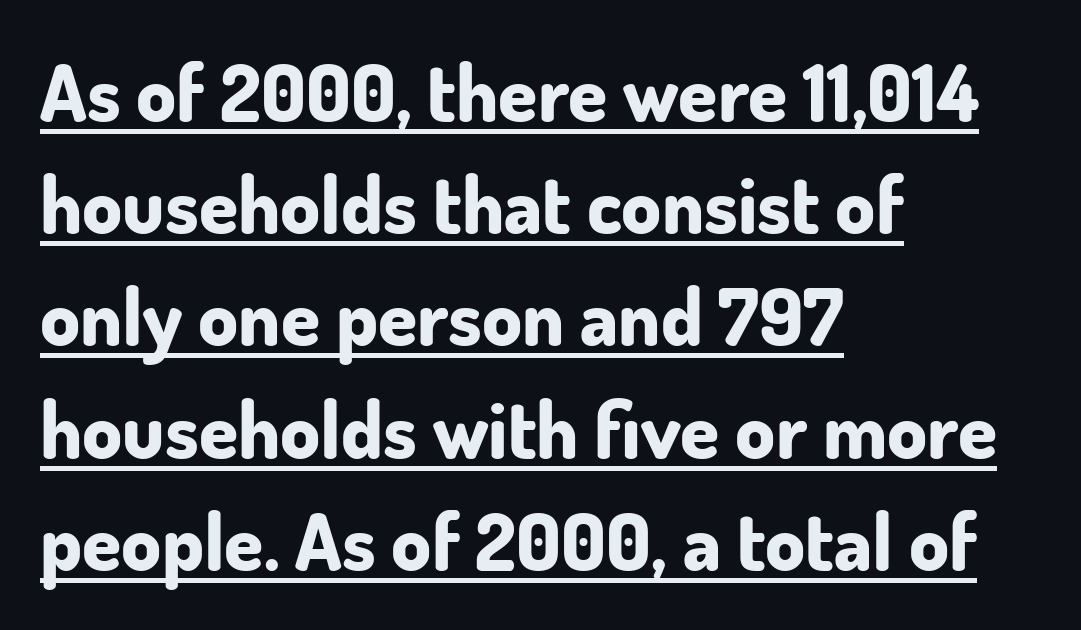
Does the weight exceed regular? Yes, all the way to bold. The letters stand straight up with perfectly vertical stems. Varying glyph widths throughout — classic text-font behaviour. Every word sits above its own underline. This sample is left-justified, so line endings fall wherever the words run out. Does the leading feel generous? No, just average.
